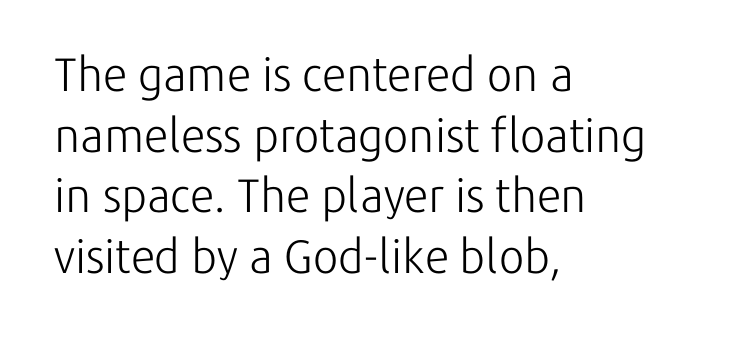
A sans-serif font was chosen for this passage. The letterforms sit at book weight or below. The lines are quadded left. One glance says typical: line gaps are just what's usual.
